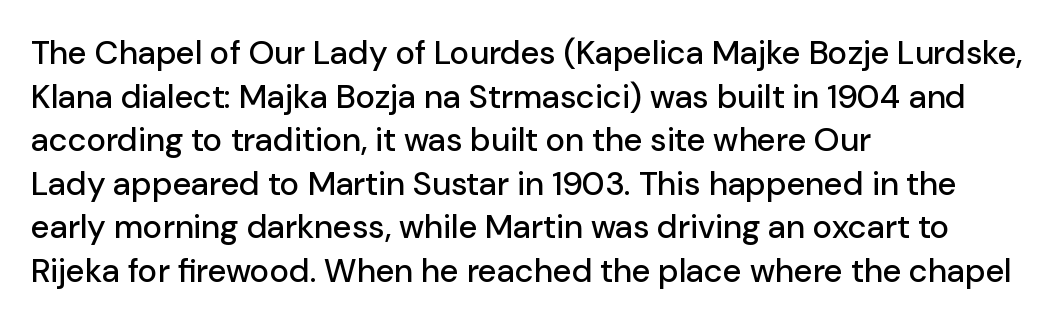
The passage shown is typed in a proportional face where columns would drift. Evenly set lines give the paragraph a standard silhouette. Where is the straight margin? On the left. This rendering features lettering with no underline. Posture: straight, roman, zero tilt.
